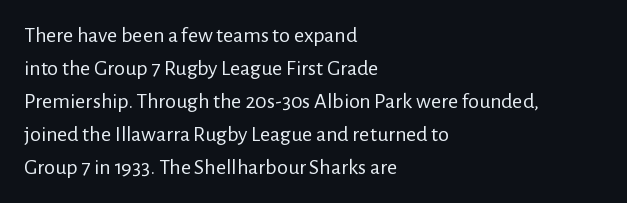
Q: Is the text bold? A: No.
Q: Is the text italic (slanted)? A: No, it is upright.
Q: Is the text underlined? A: No.
Q: How is the paragraph aligned? A: Left-aligned.
Q: Is the spacing between letters normal or unusually wide? A: Normal.
Q: Is the spacing between lines tight, normal or loose? A: Normal.
